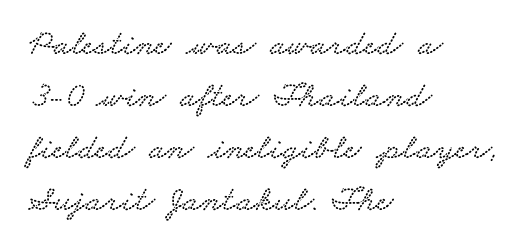
The image shows 36 px wide serif type; set left-aligned, normal line spacing (1.44x), normal letter spacing, not underlined; low stroke contrast and a small x-height.
